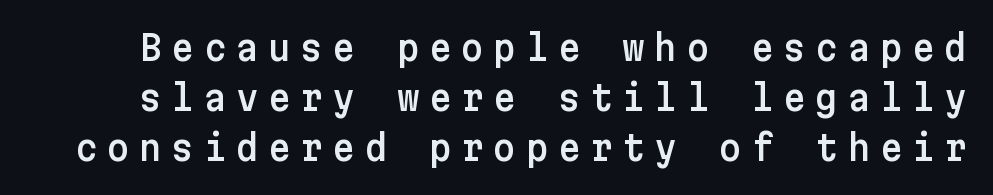
The image shows 35 px sans-serif type, upright; set normal line spacing (1.43x), unusually wide letter spacing (+0.27 em), not underlined; low stroke contrast and a medium x-height.
